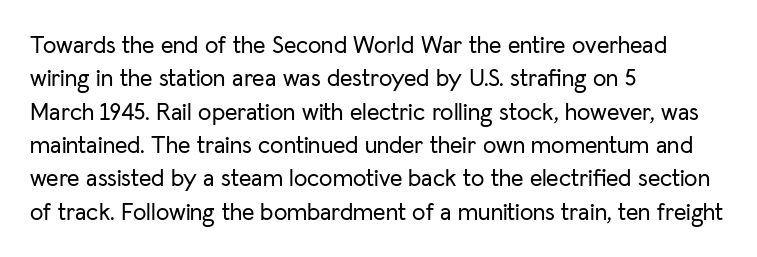
Style check: upright. Bare-footed words on every line. The passage shown has conventional tracking throughout. If you measured baseline to baseline, you'd find a middling distance. A student would call this left alignment; a typographer would say flush left, rag right.
